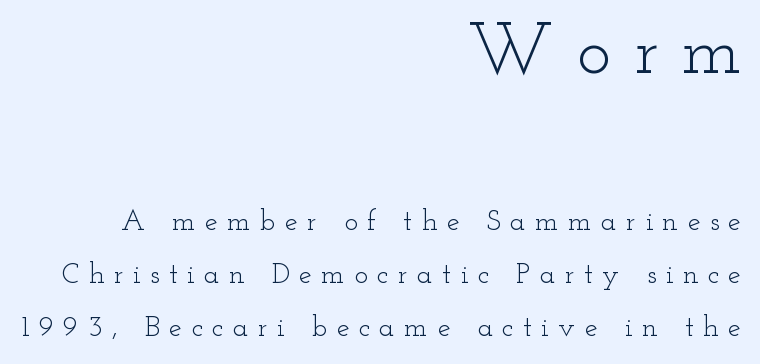
The image shows 72 px light, wide serif type, upright; set right-aligned, line spacing 1.83x, unusually wide letter spacing (+0.32 em), not underlined; the first (top) block is 2.48x larger; low stroke contrast and a small x-height.
